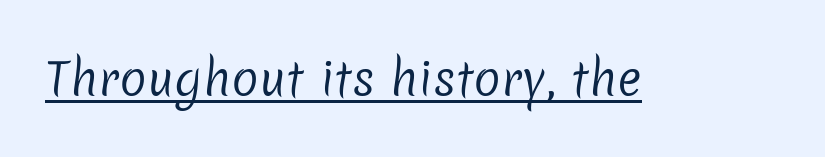
Q: Is the text bold? A: No.
Q: Is the typeface a serif or a sans-serif typeface? A: Sans-serif.
Q: Is the text underlined? A: Yes.
Q: Is the spacing between letters normal or unusually wide? A: Normal.
Q: Width (condensed, normal, or wide)? A: Normal.
Q: Stroke contrast? A: Low.
Q: x-height? A: Medium.
Q: Monospaced? A: No.
